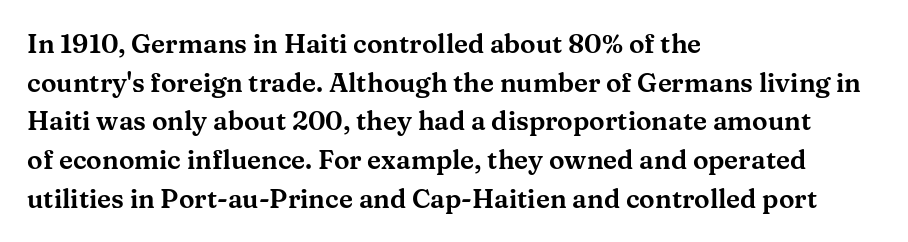
{"italic": "no", "underline": "no", "align": "left", "line_spacing": "normal", "line_spacing_ratio": 1.49, "letter_spacing": "normal", "letter_spacing_em": 0.0, "glyph_px": 26}
